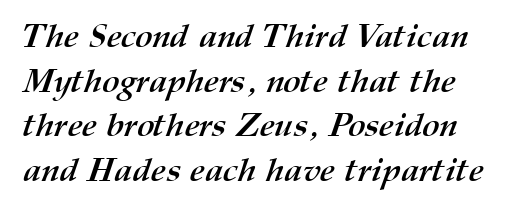
A clean baseline with only descenders dipping below it. Look at the tracking — it's just the regular setting, nothing added. Chunky letters — that's bold for sure. Is this a fixed-width face? No — the glyphs have proportional, varying widths. In terms of leading, this rendering sits right in the middle.
